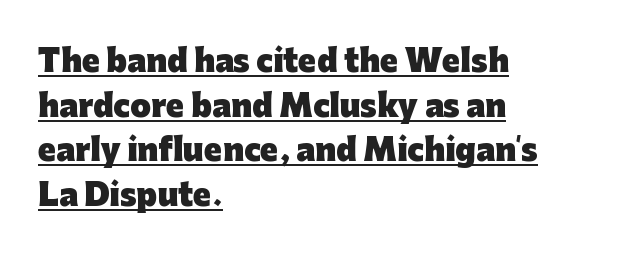
{"serif": "no", "italic": "no", "bold": "yes", "weight": "heavy", "width": "normal", "stroke_contrast": "low", "x_height": "medium", "monospaced": "no", "underline": "yes", "align": "left", "line_spacing": "normal", "line_spacing_ratio": 1.49, "letter_spacing": "normal", "letter_spacing_em": 0.0, "glyph_px": 30}
